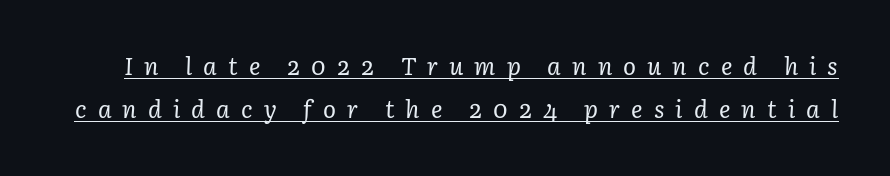
Q: Is the text bold? A: No.
Q: Is the text italic (slanted)? A: Yes, it leans right by about 3 degrees.
Q: Is the text underlined? A: Yes.
Q: Is the spacing between letters normal or unusually wide? A: Unusually wide.
